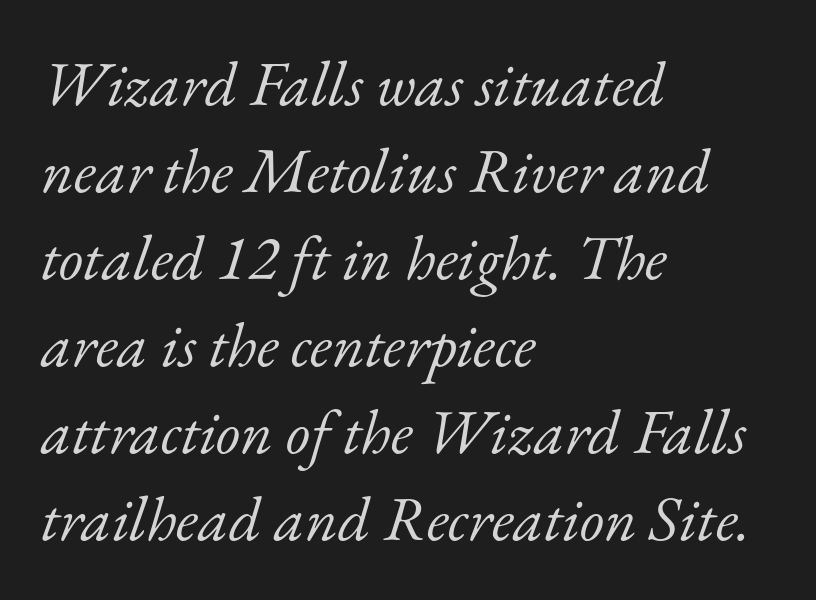
The image shows 63 px light serif type, italic (leaning right); set left-aligned, normal line spacing (1.38x), normal letter spacing, not underlined; low stroke contrast and a small x-height.
